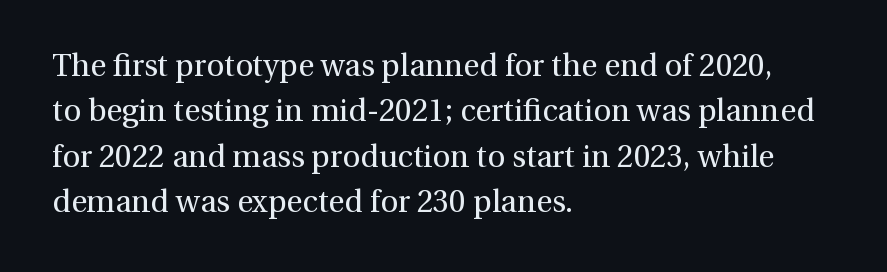
{"serif": "yes", "italic": "no", "bold": "no", "weight": "regular", "width": "normal", "x_height": "medium", "monospaced": "no", "underline": "no", "align": "left", "line_spacing": "normal", "line_spacing_ratio": 1.46, "letter_spacing": "normal", "letter_spacing_em": 0.0, "glyph_px": 31}
